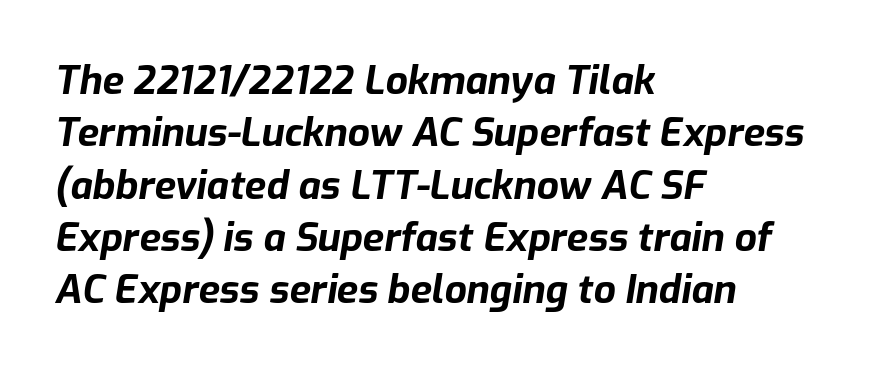
The rendering uses natural spacing where letterforms have individual widths. Bold? Absolutely — the strokes are thick and heavy. The paragraph shown leans on its left margin. This is oblique type, the kind used for emphasis or titles. Vertically, the passage feels balanced, rows spaced as you'd expect. Bare-footed words on every line.
